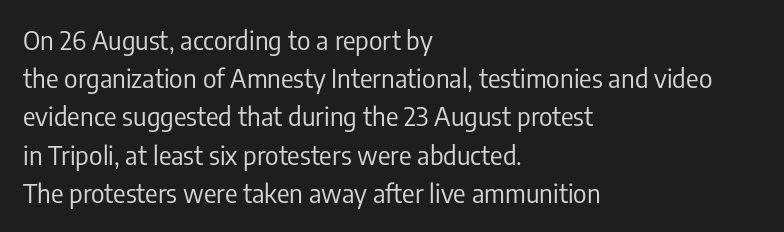
The vertical gap from one line to the next is medium. Quick note: underline off. The characters are drawn with everyday or finer stroke widths. A typesetter would mark this as roman, not italic. Caption: multi-line text, flush left, ragged right.
